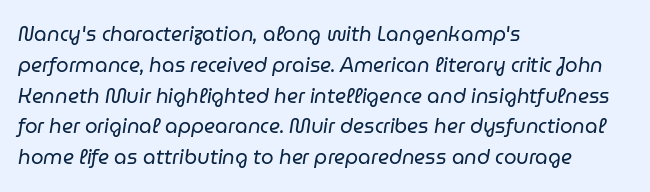
Interline gaps are of average width in this sample. The font sits on the lighter half of the weight spectrum, regular included. The foot of each line stays bare and open. When letters slant like this, we call the style italic. Each word holds together tightly as a unit, with standard inter-letter gaps. One-word summary of the alignment: left.
